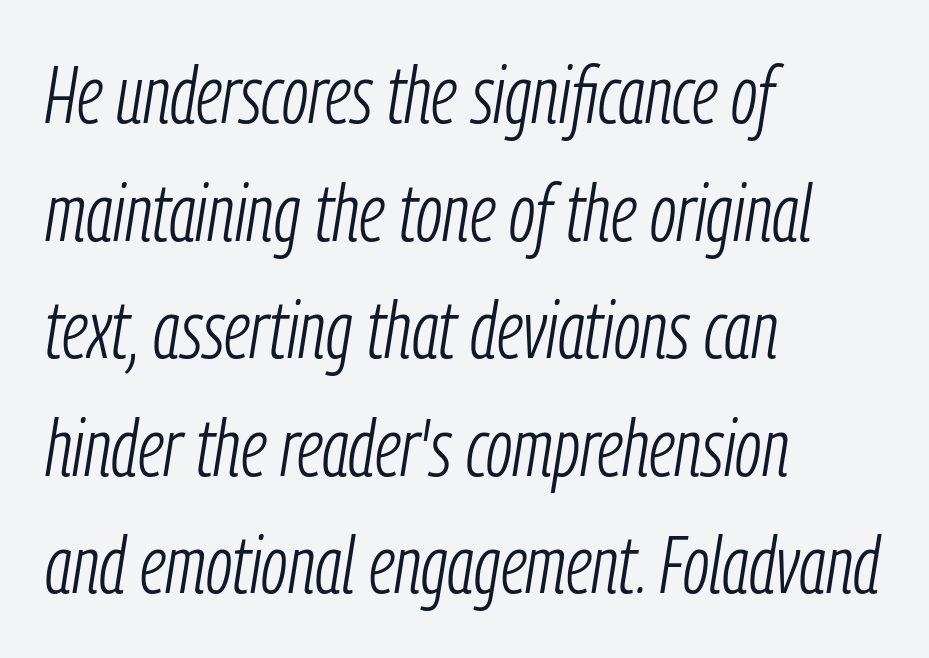
{"italic": "yes", "lean": "right", "slant_degrees": 9, "bold": "no", "weight": "light", "width": "condensed", "stroke_contrast": "low", "x_height": "medium", "monospaced": "no", "underline": "no", "align": "left", "line_spacing": "normal", "line_spacing_ratio": 1.47, "letter_spacing": "normal", "letter_spacing_em": 0.0, "glyph_px": 80}
